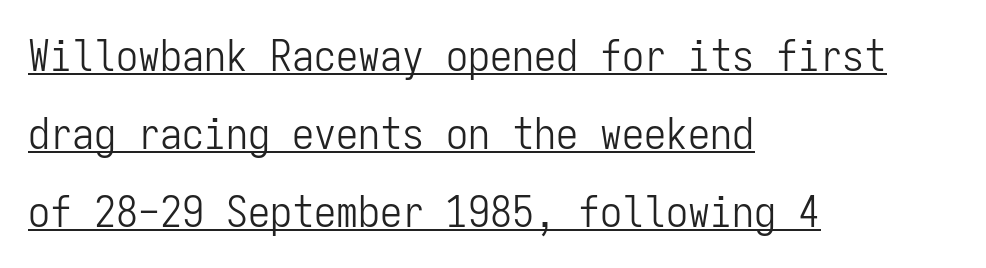
Q: Is the text bold? A: No.
Q: Is the text italic (slanted)? A: No, it is upright.
Q: Is the typeface a serif or a sans-serif typeface? A: Sans-serif.
Q: Is the text underlined? A: Yes.
Q: How is the paragraph aligned? A: Left-aligned.
Q: Is the spacing between letters normal or unusually wide? A: Normal.
Q: Width (condensed, normal, or wide)? A: Condensed.
Q: Stroke contrast? A: Low.
Q: x-height? A: Medium.
Q: Monospaced? A: Yes.
